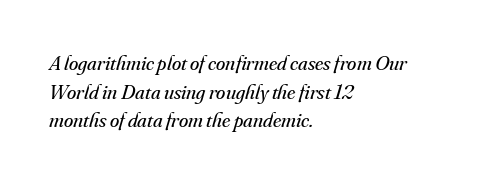
Q: Is the text bold? A: No.
Q: Is the text italic (slanted)? A: Yes, it leans right by about 16 degrees.
Q: Is the text underlined? A: No.
Q: How is the paragraph aligned? A: Left-aligned.
Q: Is the spacing between letters normal or unusually wide? A: Normal.
Q: Is the spacing between lines tight, normal or loose? A: Normal.
